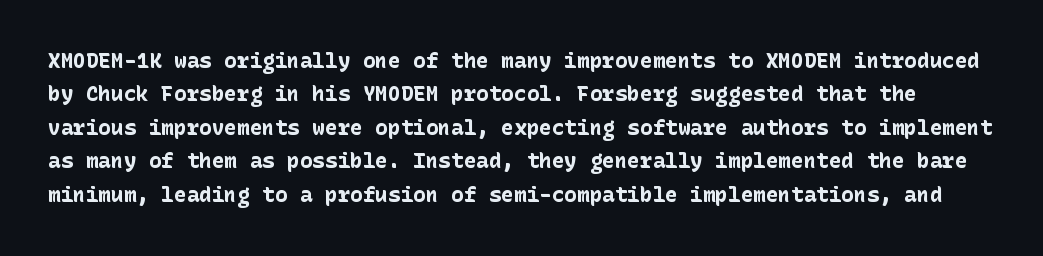
Q: Is the text bold? A: Yes.
Q: Is the text italic (slanted)? A: No, it is upright.
Q: Is the text underlined? A: No.
Q: Is the spacing between letters normal or unusually wide? A: Normal.
Q: Is the spacing between lines tight, normal or loose? A: Normal.
